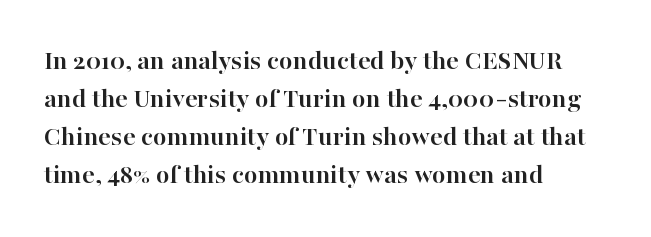
The image shows 28 px semibold serif type, upright; set left-aligned, normal line spacing (1.36x), normal letter spacing, not underlined; high stroke contrast and a medium x-height.
